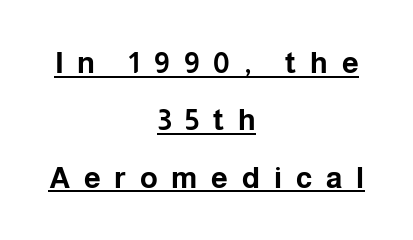
Q: Is the text bold? A: Yes.
Q: Is the text italic (slanted)? A: No, it is upright.
Q: Is the typeface a serif or a sans-serif typeface? A: Sans-serif.
Q: Is the text underlined? A: Yes.
Q: How is the paragraph aligned? A: Centered.
Q: Is the spacing between letters normal or unusually wide? A: Unusually wide.
Q: Is the spacing between lines tight, normal or loose? A: Loose.
Q: Width (condensed, normal, or wide)? A: Normal.
Q: Stroke contrast? A: Low.
Q: x-height? A: Medium.
Q: Monospaced? A: No.
